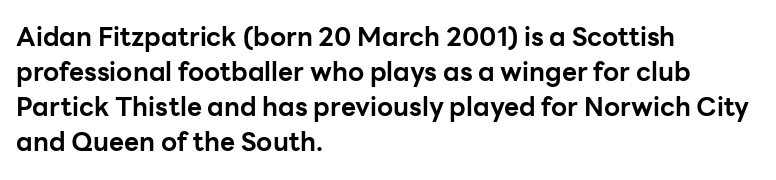
Spacing between characters is what you'd get straight out of the box. If you drew a line through each stem, it would be perfectly vertical. Which margin do the lines hug? The left one — the right edge is uneven. Leading: standard. Is the type bold? Yes — the strokes are clearly thick and heavy.
